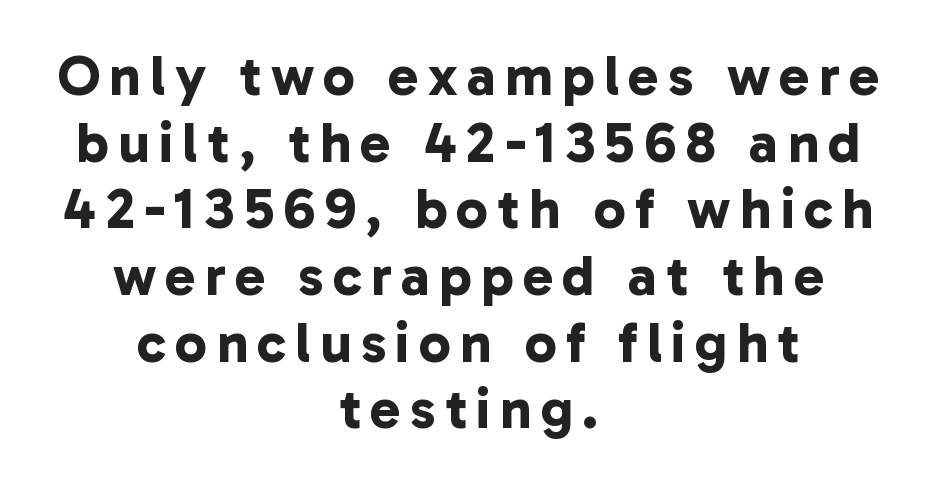
{"serif": "no", "bold": "yes", "weight": "bold", "width": "normal", "stroke_contrast": "low", "x_height": "medium", "monospaced": "no", "underline": "no", "align": "center", "line_spacing_ratio": 1.17, "glyph_px": 57}
